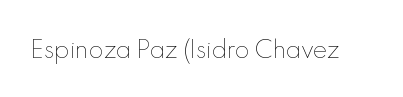
{"italic": "no", "bold": "no", "underline": "no", "letter_spacing": "normal", "letter_spacing_em": 0.0, "glyph_px": 22}
